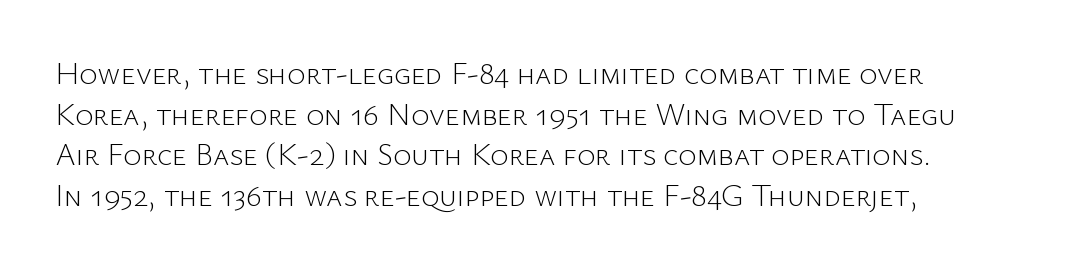
The image shows 31 px light sans-serif type, upright; set normal line spacing (1.31x), normal letter spacing, not underlined; low stroke contrast and a medium x-height.
